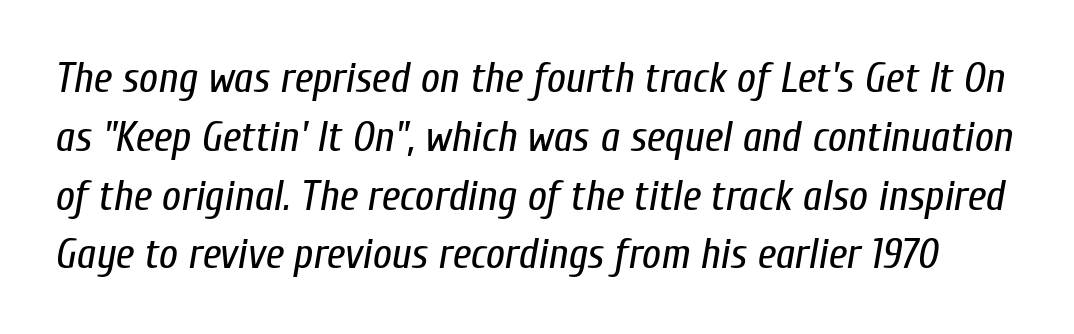
{"italic": "yes", "lean": "right", "slant_degrees": 10, "bold": "no", "weight": "regular", "width": "condensed", "stroke_contrast": "low", "x_height": "medium", "monospaced": "no", "underline": "no", "line_spacing": "normal", "line_spacing_ratio": 1.4, "letter_spacing": "normal", "letter_spacing_em": 0.0, "glyph_px": 42}
